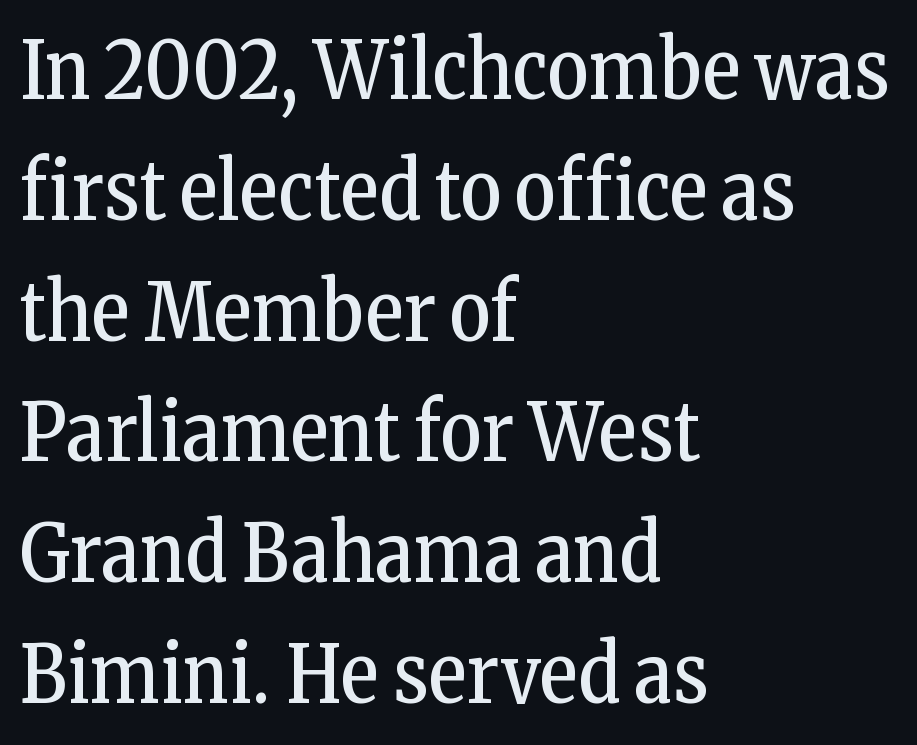
The image shows 80 px regular-weight, condensed serif type, upright; set left-aligned, normal line spacing (1.51x), normal letter spacing, not underlined; low stroke contrast and a medium x-height.
